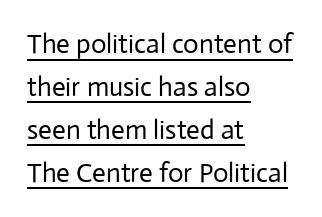
Q: Is the text bold? A: No.
Q: Is the text italic (slanted)? A: No, it is upright.
Q: Is the text underlined? A: Yes.
Q: How is the paragraph aligned? A: Left-aligned.
Q: Is the spacing between letters normal or unusually wide? A: Normal.
Q: Is the spacing between lines tight, normal or loose? A: Normal.
